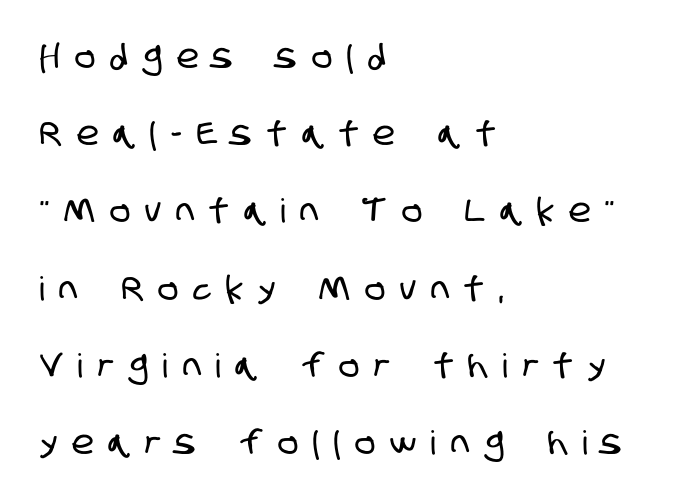
{"serif": "no", "width": "condensed", "stroke_contrast": "low", "x_height": "large", "monospaced": "no", "underline": "no", "align": "left", "line_spacing": "loose", "line_spacing_ratio": 2.34, "letter_spacing": "wide", "letter_spacing_em": 0.46, "glyph_px": 33}
